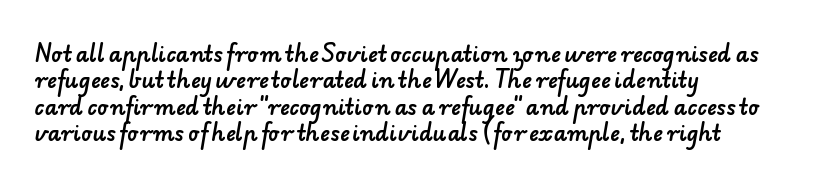
The lines sit at an ordinary, default distance from one another. A clean baseline with only descenders dipping below it. Is the letter spacing exaggerated? No — it looks like the ordinary default. One-word summary of the alignment: left.
